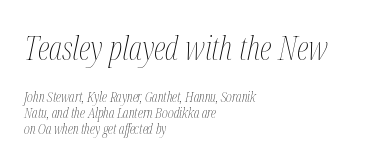
Q: Is the text bold? A: No.
Q: Is the text italic (slanted)? A: Yes, it leans right by about 12 degrees.
Q: Is the text underlined? A: No.
Q: How is the paragraph aligned? A: Left-aligned.
Q: Is the spacing between letters normal or unusually wide? A: Normal.
Q: Is the spacing between lines tight, normal or loose? A: Tight.
Q: Which block of text is set in a larger size, the first (top) or the second (bottom)? A: The first (top) one.
Q: Width (condensed, normal, or wide)? A: Condensed.
Q: Stroke contrast? A: Medium.
Q: x-height? A: Medium.
Q: Monospaced? A: No.
